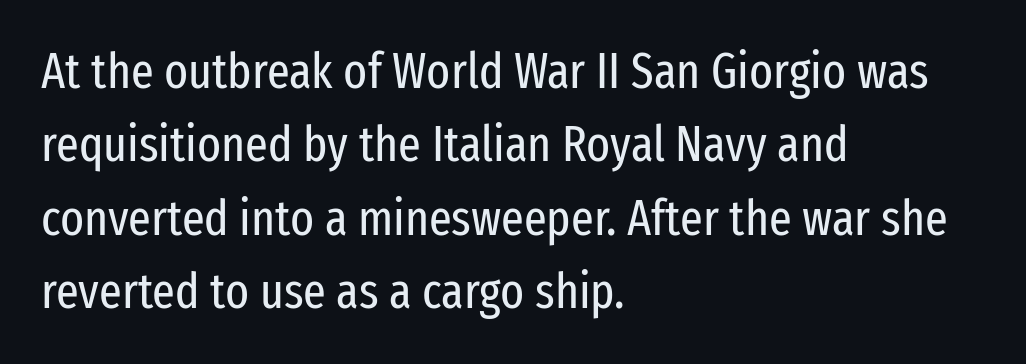
Q: Is the text bold? A: No.
Q: Is the text italic (slanted)? A: No, it is upright.
Q: Is the typeface a serif or a sans-serif typeface? A: Sans-serif.
Q: Is the text underlined? A: No.
Q: How is the paragraph aligned? A: Left-aligned.
Q: Is the spacing between letters normal or unusually wide? A: Normal.
Q: Is the spacing between lines tight, normal or loose? A: Normal.
Q: Width (condensed, normal, or wide)? A: Condensed.
Q: Stroke contrast? A: Low.
Q: x-height? A: Medium.
Q: Monospaced? A: No.
